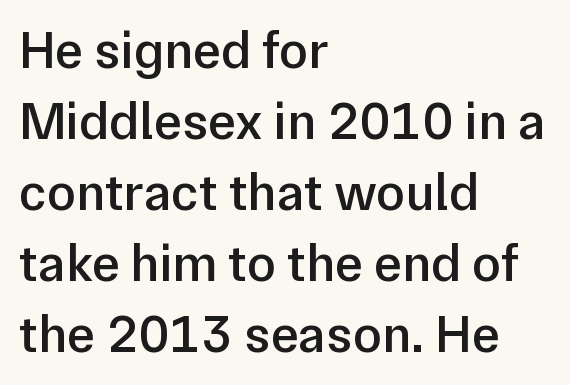
Glance below the letters and you will spot only blank space. Each word holds together tightly as a unit, with standard inter-letter gaps. Notice how the stems are strictly vertical — no italics here. Look at the bottom of the vertical strokes: they stop flat, with no serifs.
